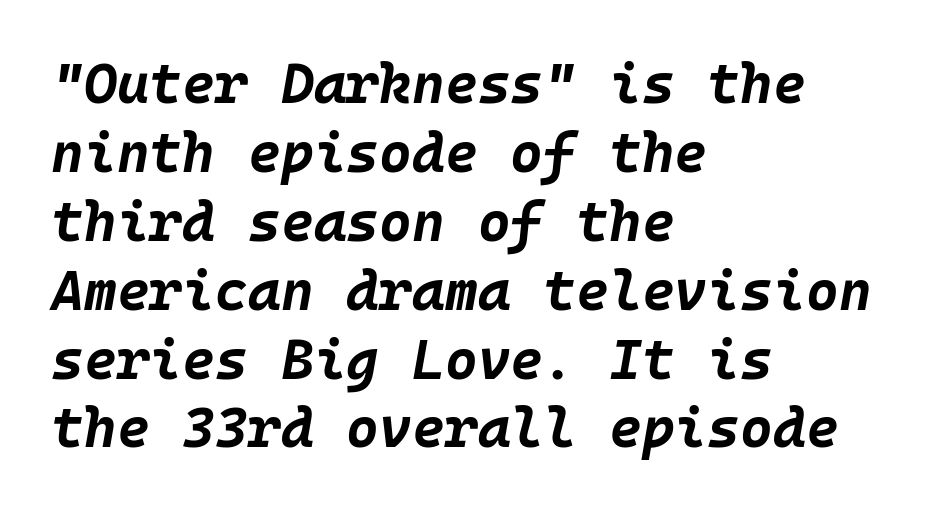
{"italic": "yes", "lean": "right", "slant_degrees": 10, "bold": "yes", "weight": "bold", "width": "normal", "stroke_contrast": "low", "x_height": "large", "underline": "no", "align": "left", "line_spacing_ratio": 1.23, "letter_spacing": "normal", "letter_spacing_em": 0.0, "glyph_px": 56}
